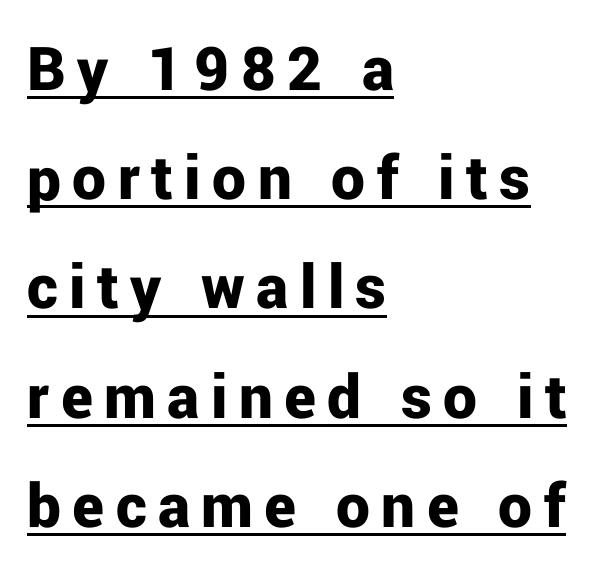
Does the type have serifs? No, each stem ends abruptly. The compositor pushed each line to the left boundary. The rendering uses natural spacing where letterforms have individual widths. The words here are underlined. A typesetter would call this leading conventional body-copy spacing. Thick stems and heavy bowls — unmistakably bold.
